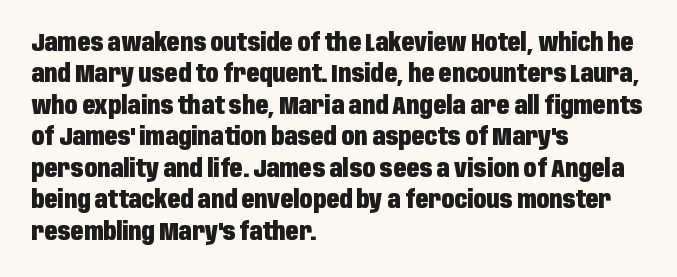
Caption: standard tracking, unaltered. In CSS terms this would be text-align: left. Unlike italic type, these characters show no tilt at all. A dark, heavy texture on the line: the type is bold.
